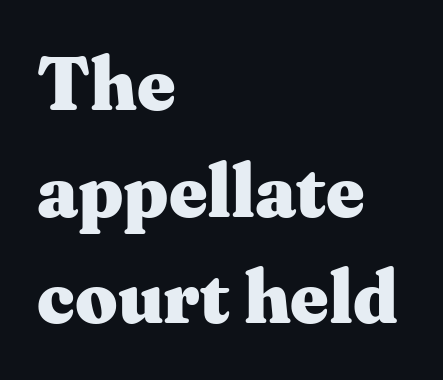
{"serif": "yes", "italic": "no", "bold": "yes", "weight": "heavy", "width": "wide", "stroke_contrast": "medium", "x_height": "medium", "monospaced": "no", "underline": "no", "align": "left", "line_spacing": "normal", "line_spacing_ratio": 1.44, "letter_spacing": "normal", "letter_spacing_em": 0.0, "glyph_px": 74}
